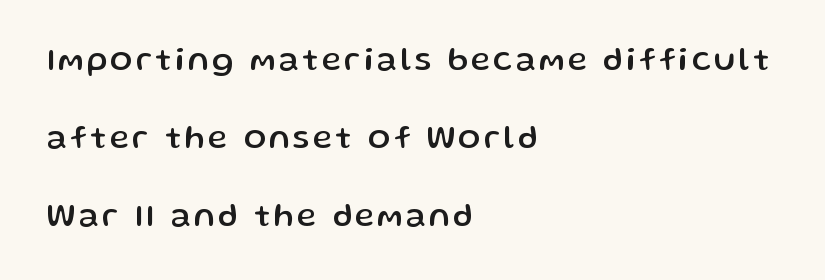
Q: Is the text italic (slanted)? A: No, it is upright.
Q: Is the typeface a serif or a sans-serif typeface? A: Sans-serif.
Q: Is the text underlined? A: No.
Q: How is the paragraph aligned? A: Left-aligned.
Q: Is the spacing between lines tight, normal or loose? A: Loose.
Q: Width (condensed, normal, or wide)? A: Normal.
Q: Stroke contrast? A: Low.
Q: x-height? A: Medium.
Q: Monospaced? A: No.
